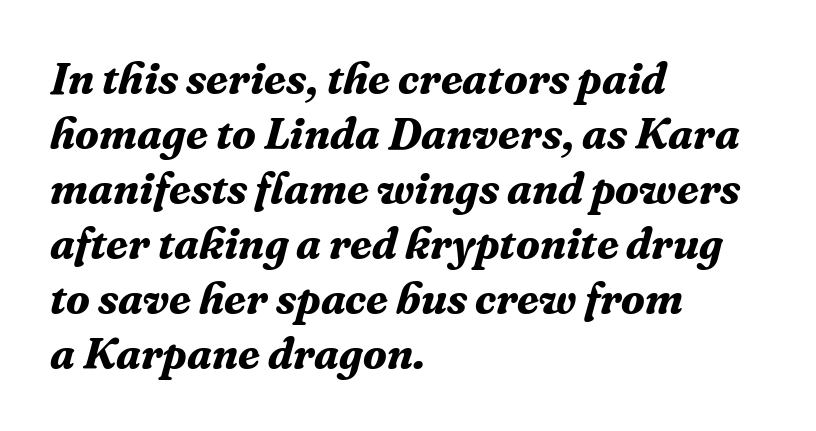
Q: Is the text bold? A: Yes.
Q: Is the text italic (slanted)? A: Yes, it leans right by about 16 degrees.
Q: Is the typeface a serif or a sans-serif typeface? A: Serif.
Q: Is the text underlined? A: No.
Q: How is the paragraph aligned? A: Left-aligned.
Q: Is the spacing between letters normal or unusually wide? A: Normal.
Q: Is the spacing between lines tight, normal or loose? A: Normal.
Q: Width (condensed, normal, or wide)? A: Normal.
Q: Stroke contrast? A: Medium.
Q: x-height? A: Medium.
Q: Monospaced? A: No.
